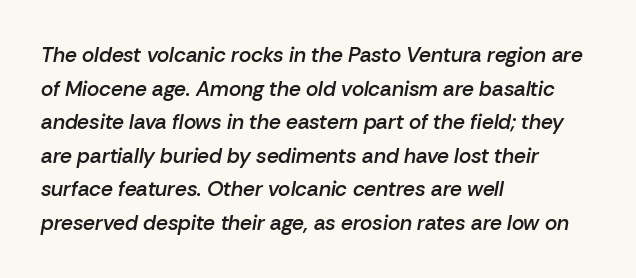
Q: Is the text bold? A: Semi-bold.
Q: Is the text italic (slanted)? A: Yes, it leans right by about 10 degrees.
Q: Is the text underlined? A: No.
Q: How is the paragraph aligned? A: Left-aligned.
Q: Is the spacing between letters normal or unusually wide? A: Normal.
Q: Is the spacing between lines tight, normal or loose? A: Normal.
